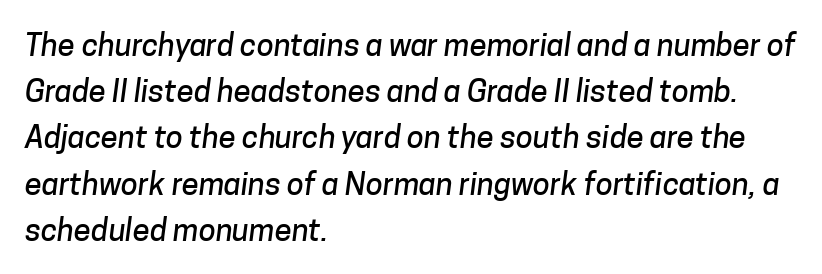
Q: Is the typeface a serif or a sans-serif typeface? A: Sans-serif.
Q: Is the text underlined? A: No.
Q: How is the paragraph aligned? A: Left-aligned.
Q: Is the spacing between letters normal or unusually wide? A: Normal.
Q: Is the spacing between lines tight, normal or loose? A: Normal.
Q: Width (condensed, normal, or wide)? A: Normal.
Q: Stroke contrast? A: Low.
Q: x-height? A: Medium.
Q: Monospaced? A: No.
